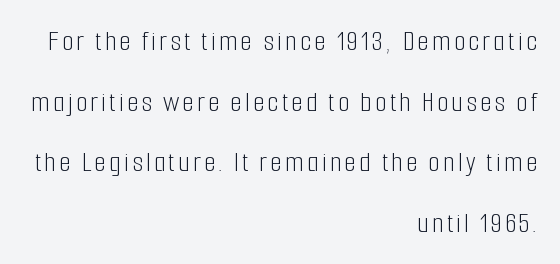
Q: Is the text bold? A: No.
Q: Is the text italic (slanted)? A: No, it is upright.
Q: Is the typeface a serif or a sans-serif typeface? A: Sans-serif.
Q: Is the text underlined? A: No.
Q: How is the paragraph aligned? A: Right-aligned.
Q: Is the spacing between lines tight, normal or loose? A: Loose.
Q: Width (condensed, normal, or wide)? A: Condensed.
Q: Stroke contrast? A: Low.
Q: x-height? A: Medium.
Q: Monospaced? A: No.
